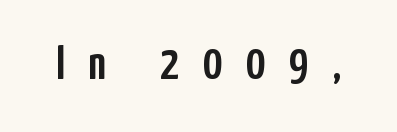
Q: Is the text italic (slanted)? A: No, it is upright.
Q: Is the typeface a serif or a sans-serif typeface? A: Sans-serif.
Q: Is the text underlined? A: No.
Q: Is the spacing between letters normal or unusually wide? A: Unusually wide.
Q: Width (condensed, normal, or wide)? A: Condensed.
Q: Stroke contrast? A: Low.
Q: x-height? A: Medium.
Q: Monospaced? A: No.
